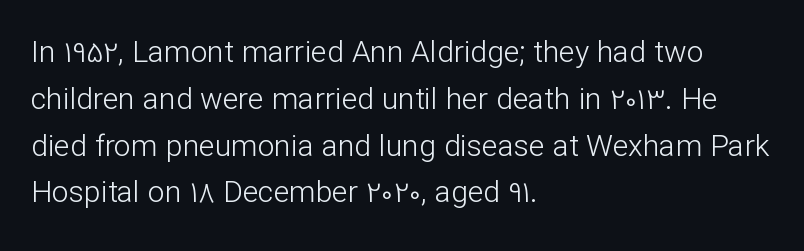
The image shows 30 px light sans-serif type, upright; set left-aligned, normal line spacing (1.56x), normal letter spacing, not underlined; low stroke contrast and a medium x-height.
